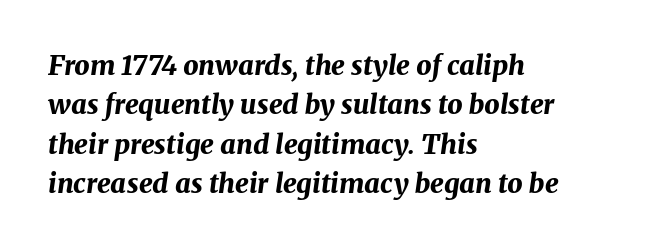
Q: Is the text bold? A: Yes.
Q: Is the text italic (slanted)? A: Yes, it leans right by about 8 degrees.
Q: Is the text underlined? A: No.
Q: How is the paragraph aligned? A: Left-aligned.
Q: Is the spacing between letters normal or unusually wide? A: Normal.
Q: Is the spacing between lines tight, normal or loose? A: Normal.
